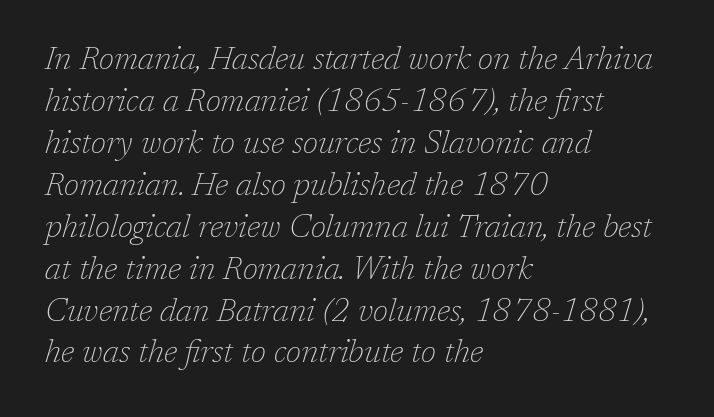
The image shows 32 px thin serif type, italic (leaning right); set left-aligned, normal line spacing (1.31x), normal letter spacing, not underlined; low stroke contrast and a medium x-height.
